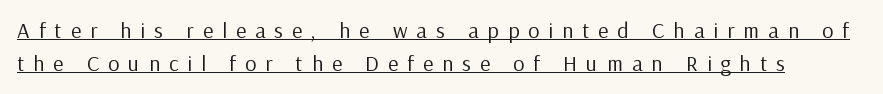
The image shows 22 px text type, upright; set normal line spacing (1.5x), unusually wide letter spacing (+0.41 em), underlined.
